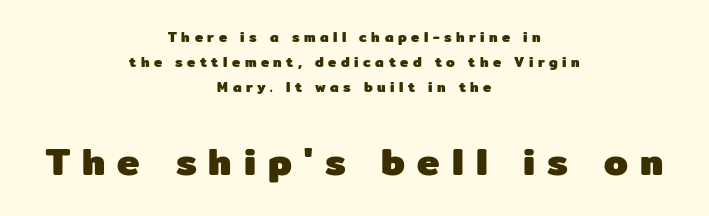
No feet cap the strokes, marking this as sans-serif type. A roman cut, with each character standing at attention. Emphasis by weight is at full strength: bold. Underline: absent. Think of a printed novel: that variable character pitch is what you see here.
